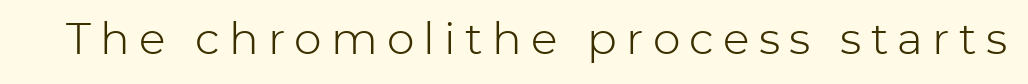
The image shows 44 px light sans-serif type, upright; set unusually wide letter spacing (+0.21 em), not underlined; low stroke contrast and a medium x-height.
